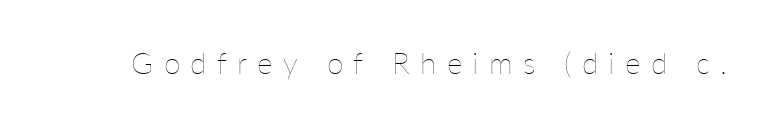
You can tell it's not italic because the verticals are truly vertical. Each stroke keeps to a modest, everyday thickness or less. No word sits above an underline. A typesetter would call this proportional, since set widths differ per character. A typesetter would call this heavily tracked-out type.
